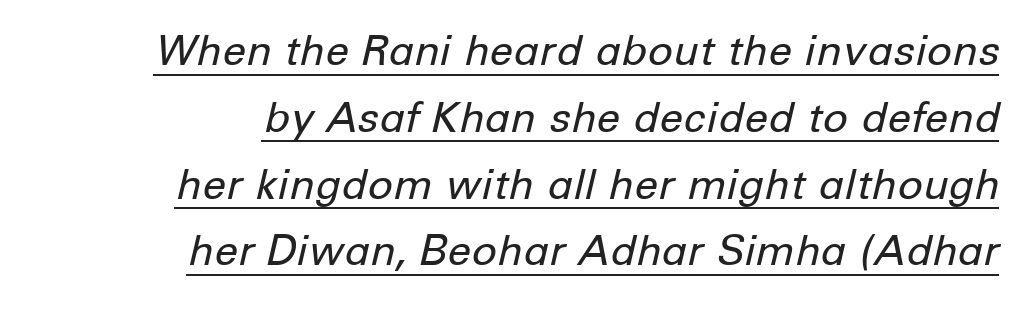
There is no visible air inserted between adjacent glyphs. The block of text has a typical density, with ordinary space between rows. The paragraph shown leans on its right margin. This sample has the flowing, uneven cadence of proportional lettering. A quiet, ordinary-to-light weight characterises the typeface. Looks like someone drew a line under every word here.
